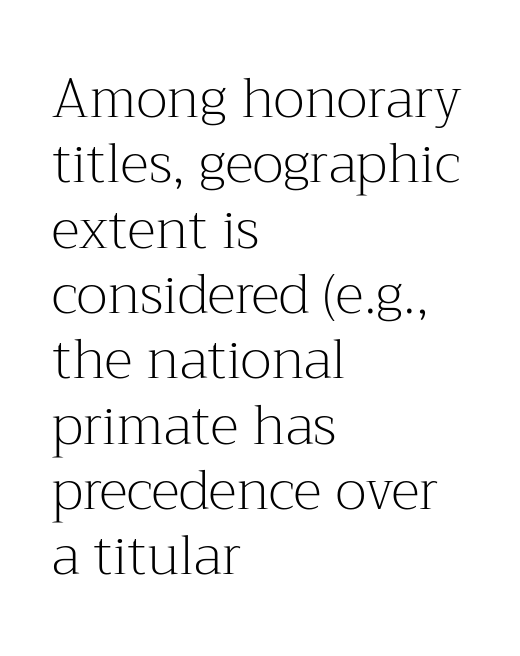
{"serif": "yes", "italic": "no", "bold": "no", "weight": "light", "width": "normal", "stroke_contrast": "medium", "x_height": "medium", "monospaced": "no", "underline": "no", "align": "left", "line_spacing_ratio": 1.21, "letter_spacing": "normal", "letter_spacing_em": 0.0, "glyph_px": 54}
